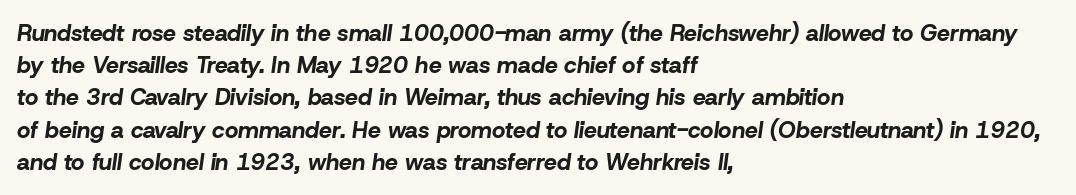
{"italic": "yes", "lean": "right", "slant_degrees": 8, "bold": "yes", "underline": "no", "align": "left", "line_spacing": "normal", "line_spacing_ratio": 1.4, "letter_spacing": "normal", "letter_spacing_em": 0.0, "glyph_px": 23}
